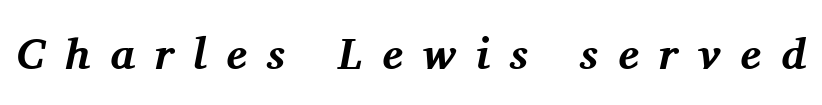
No word sits above an underline. You can tell it's italic because the verticals aren't actually vertical. I'd describe the lettering as bold — thick and assertive. In terms of letterform style, serifs are clearly present. Observe the wide spacing: letters keep a clear distance from each other. This sample has the flowing, uneven cadence of proportional lettering.
